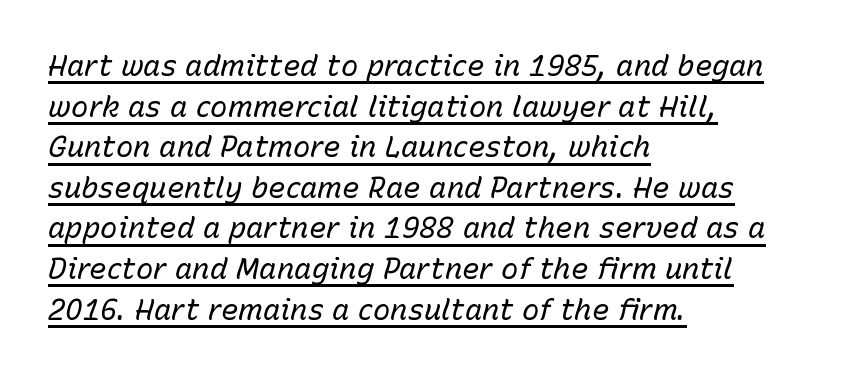
These characters rest on top of a visible drawn line. Bold? No — there's no thickening of the strokes. Yep, that's italic — everything's leaning. Is the block centered? No — it sits flush against the left margin. Looks like regular typesetting: each glyph gets only the width it needs.
